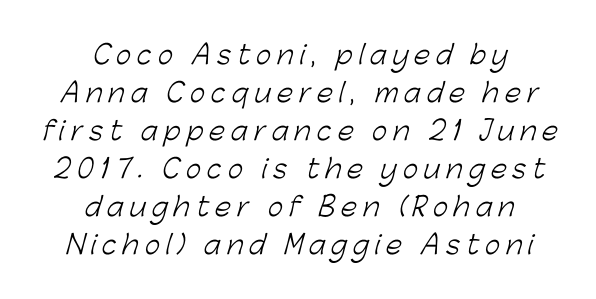
The image shows 26 px text type; set centered, normal line spacing (1.46x), unusually wide letter spacing (+0.23 em), not underlined.
